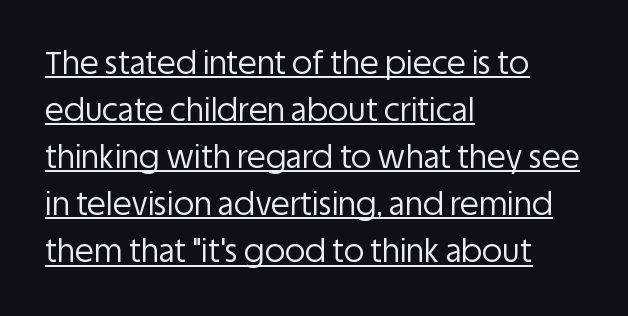
Q: Is the text bold? A: No.
Q: Is the text italic (slanted)? A: No, it is upright.
Q: Is the typeface a serif or a sans-serif typeface? A: Sans-serif.
Q: Is the text underlined? A: Yes.
Q: How is the paragraph aligned? A: Left-aligned.
Q: Is the spacing between letters normal or unusually wide? A: Normal.
Q: Is the spacing between lines tight, normal or loose? A: Normal.
Q: Width (condensed, normal, or wide)? A: Normal.
Q: Stroke contrast? A: Low.
Q: x-height? A: Large.
Q: Monospaced? A: No.
